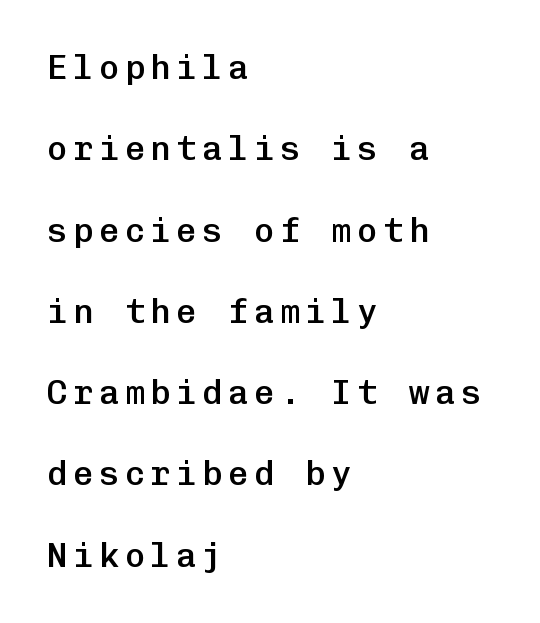
Q: Is the text bold? A: Semi-bold.
Q: Is the text italic (slanted)? A: No, it is upright.
Q: Is the typeface a serif or a sans-serif typeface? A: Sans-serif.
Q: Is the text underlined? A: No.
Q: How is the paragraph aligned? A: Left-aligned.
Q: Is the spacing between lines tight, normal or loose? A: Loose.
Q: Width (condensed, normal, or wide)? A: Normal.
Q: Stroke contrast? A: Low.
Q: x-height? A: Medium.
Q: Monospaced? A: Yes.
